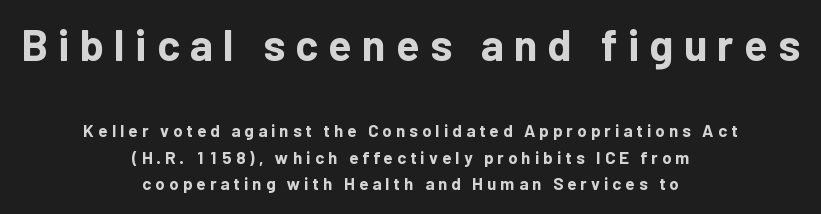
{"serif": "no", "italic": "no", "bold": "yes", "weight": "bold", "width": "normal", "stroke_contrast": "low", "x_height": "medium", "monospaced": "no", "underline": "no", "align": "center", "line_spacing": "normal", "line_spacing_ratio": 1.57, "letter_spacing": "wide", "letter_spacing_em": 0.24, "larger_block": "first", "size_ratio": 2.53, "glyph_px": 43}
